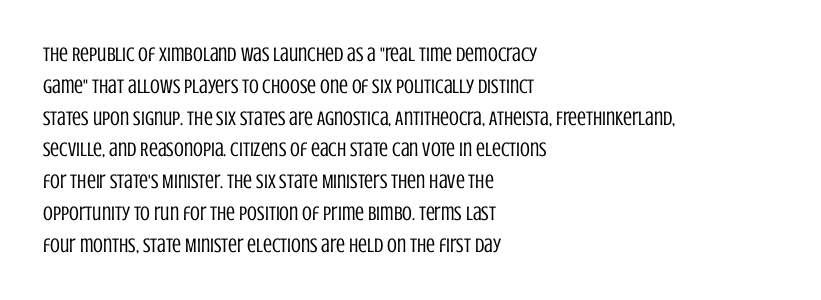
Q: Is the text bold? A: No.
Q: Is the text italic (slanted)? A: No, it is upright.
Q: Is the text underlined? A: No.
Q: How is the paragraph aligned? A: Left-aligned.
Q: Is the spacing between letters normal or unusually wide? A: Normal.
Q: Is the spacing between lines tight, normal or loose? A: Normal.
